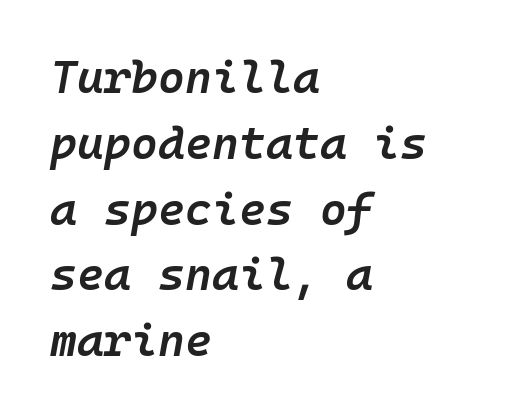
{"italic": "yes", "lean": "right", "slant_degrees": 10, "bold": "semi", "weight": "semibold", "width": "normal", "stroke_contrast": "low", "x_height": "medium", "monospaced": "yes", "underline": "no", "align": "left", "line_spacing": "normal", "line_spacing_ratio": 1.43, "letter_spacing": "normal", "letter_spacing_em": 0.0, "glyph_px": 46}
